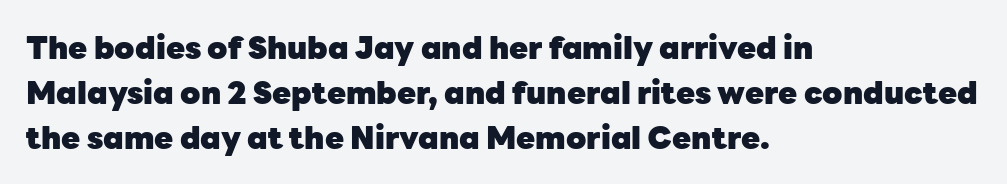
Q: Is the text bold? A: Yes.
Q: Is the text italic (slanted)? A: No, it is upright.
Q: Is the typeface a serif or a sans-serif typeface? A: Sans-serif.
Q: Is the text underlined? A: No.
Q: How is the paragraph aligned? A: Left-aligned.
Q: Is the spacing between letters normal or unusually wide? A: Normal.
Q: Is the spacing between lines tight, normal or loose? A: Normal.
Q: Width (condensed, normal, or wide)? A: Normal.
Q: Stroke contrast? A: Low.
Q: x-height? A: Medium.
Q: Monospaced? A: No.
